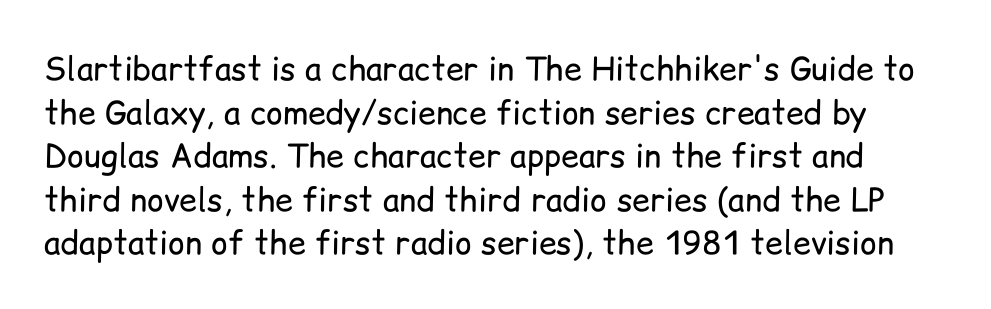
Q: Is the text bold? A: No.
Q: Is the text italic (slanted)? A: No, it is upright.
Q: Is the typeface a serif or a sans-serif typeface? A: Sans-serif.
Q: Is the text underlined? A: No.
Q: Is the spacing between letters normal or unusually wide? A: Normal.
Q: Is the spacing between lines tight, normal or loose? A: Normal.
Q: Width (condensed, normal, or wide)? A: Normal.
Q: Stroke contrast? A: Low.
Q: x-height? A: Medium.
Q: Monospaced? A: No.
